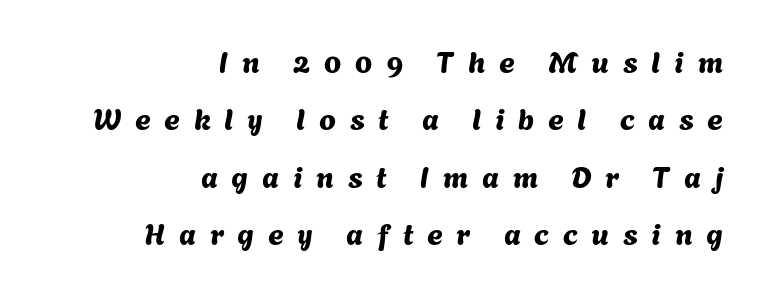
Q: Is the typeface a serif or a sans-serif typeface? A: Sans-serif.
Q: Is the text underlined? A: No.
Q: How is the paragraph aligned? A: Right-aligned.
Q: Is the spacing between letters normal or unusually wide? A: Unusually wide.
Q: Is the spacing between lines tight, normal or loose? A: Loose.
Q: Width (condensed, normal, or wide)? A: Normal.
Q: Stroke contrast? A: Medium.
Q: x-height? A: Medium.
Q: Monospaced? A: No.
